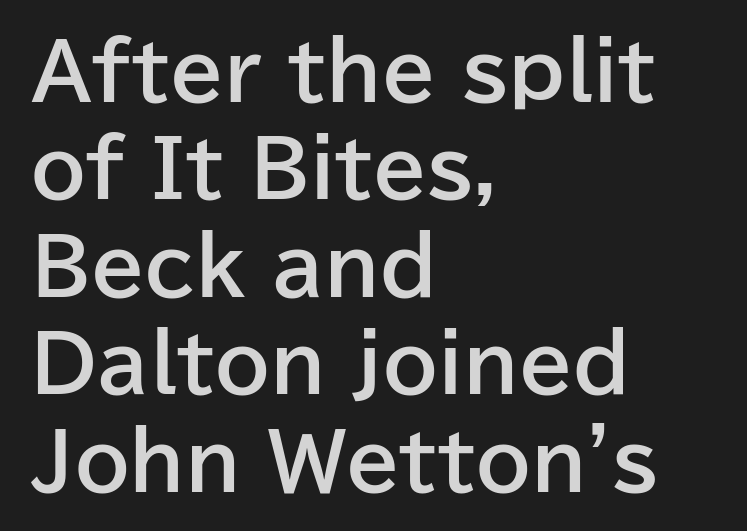
Q: Is the text bold? A: Yes.
Q: Is the text italic (slanted)? A: No, it is upright.
Q: Is the typeface a serif or a sans-serif typeface? A: Sans-serif.
Q: Is the text underlined? A: No.
Q: How is the paragraph aligned? A: Left-aligned.
Q: Is the spacing between letters normal or unusually wide? A: Normal.
Q: Is the spacing between lines tight, normal or loose? A: Normal.
Q: Width (condensed, normal, or wide)? A: Normal.
Q: Stroke contrast? A: Low.
Q: x-height? A: Medium.
Q: Monospaced? A: No.
